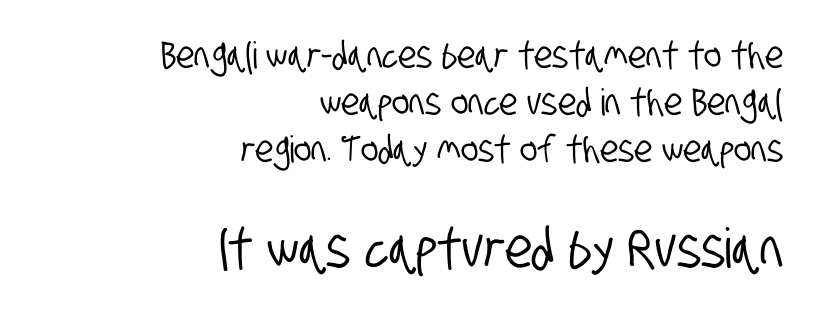
{"serif": "no", "width": "condensed", "stroke_contrast": "low", "x_height": "large", "monospaced": "no", "underline": "no", "align": "right", "line_spacing": "normal", "line_spacing_ratio": 1.27, "letter_spacing": "normal", "letter_spacing_em": 0.0, "larger_block": "second", "size_ratio": 1.49, "glyph_px": 55}
